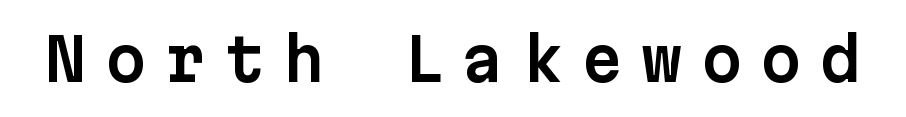
The image shows 59 px sans-serif type, upright, monospaced; set unusually wide letter spacing (+0.31 em), not underlined; low stroke contrast and a medium x-height.
